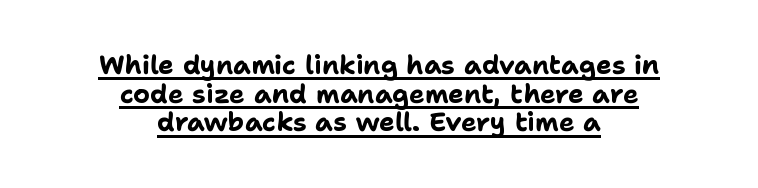
{"italic": "no", "bold": "yes", "underline": "yes", "align": "center", "line_spacing": "tight", "line_spacing_ratio": 1.1, "letter_spacing": "normal", "letter_spacing_em": 0.0, "glyph_px": 26}
